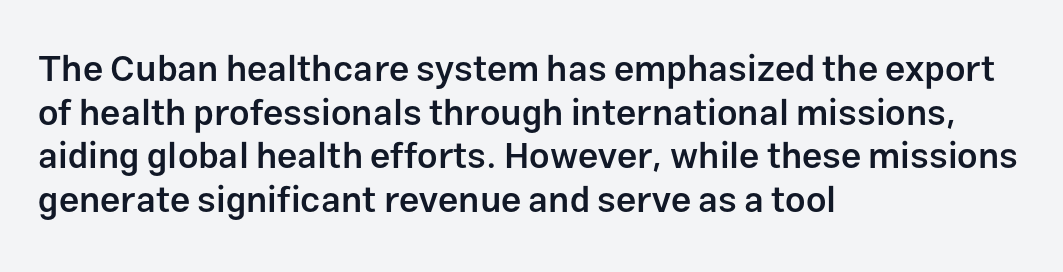
Q: Is the text bold? A: Semi-bold.
Q: Is the text italic (slanted)? A: No, it is upright.
Q: Is the typeface a serif or a sans-serif typeface? A: Sans-serif.
Q: Is the text underlined? A: No.
Q: How is the paragraph aligned? A: Left-aligned.
Q: Is the spacing between letters normal or unusually wide? A: Normal.
Q: Width (condensed, normal, or wide)? A: Normal.
Q: Stroke contrast? A: Low.
Q: x-height? A: Medium.
Q: Monospaced? A: No.
